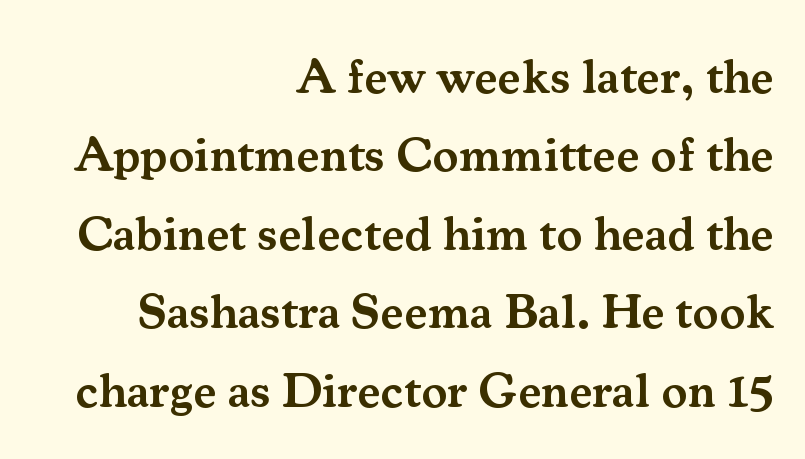
Q: Is the text bold? A: Semi-bold.
Q: Is the text italic (slanted)? A: No, it is upright.
Q: Is the typeface a serif or a sans-serif typeface? A: Serif.
Q: Is the text underlined? A: No.
Q: How is the paragraph aligned? A: Right-aligned.
Q: Is the spacing between letters normal or unusually wide? A: Normal.
Q: Is the spacing between lines tight, normal or loose? A: Normal.
Q: Width (condensed, normal, or wide)? A: Normal.
Q: Stroke contrast? A: Medium.
Q: x-height? A: Small.
Q: Monospaced? A: No.
